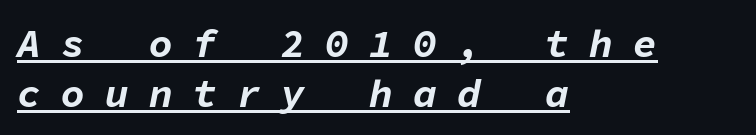
The image shows 40 px bold type, italic (leaning right), monospaced; set left-aligned, normal line spacing (1.25x), unusually wide letter spacing (+0.5 em), underlined; low stroke contrast and a medium x-height.
